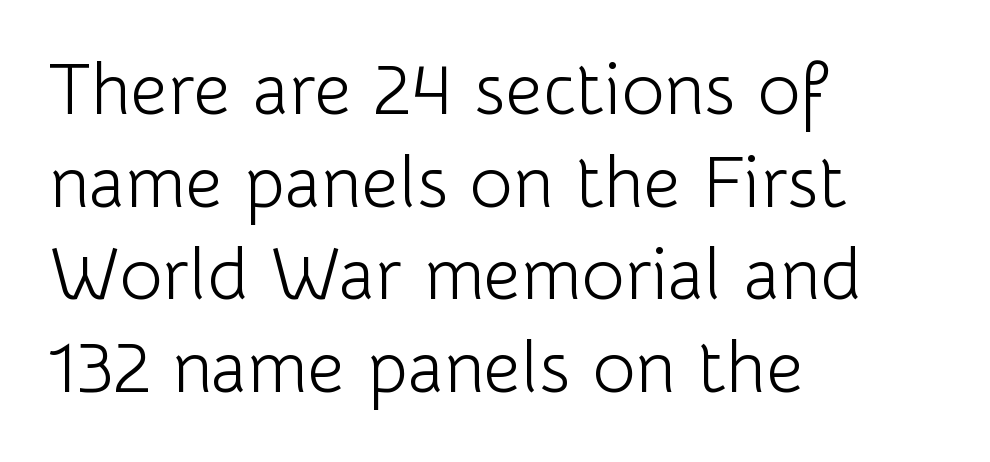
A classic flush-left, rag-right setting is used for this passage. The glyphs in this specimen are sans serif. Looks like regular typesetting: each glyph gets only the width it needs. The font sits on the lighter half of the weight spectrum, regular included.
